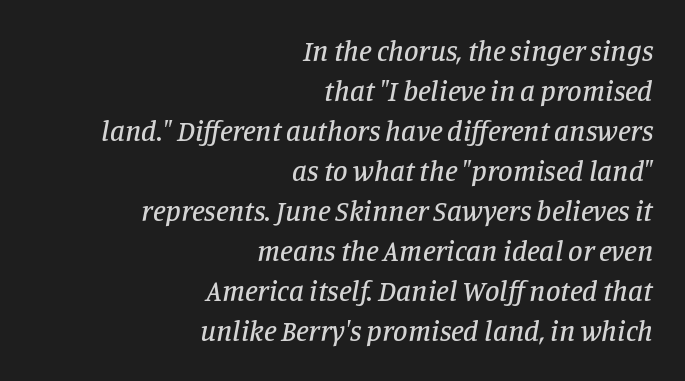
Notice how the passage keeps a crisp vertical edge on the right only. Short note: letters normally spaced. Regarding leading, the lines here are spaced in the standard way. Regarding serifs, this sample has them. Just letters on the line, the space beneath them empty.
